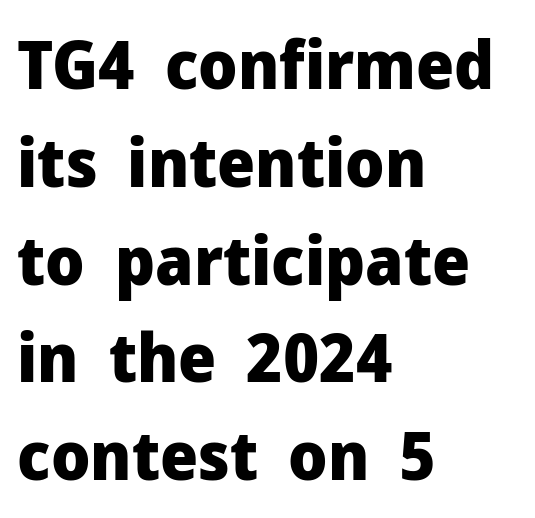
Q: Is the text bold? A: Yes.
Q: Is the text italic (slanted)? A: No, it is upright.
Q: Is the typeface a serif or a sans-serif typeface? A: Sans-serif.
Q: Is the text underlined? A: No.
Q: How is the paragraph aligned? A: Left-aligned.
Q: Is the spacing between letters normal or unusually wide? A: Normal.
Q: Is the spacing between lines tight, normal or loose? A: Normal.
Q: Width (condensed, normal, or wide)? A: Normal.
Q: Stroke contrast? A: Low.
Q: x-height? A: Medium.
Q: Monospaced? A: No.
